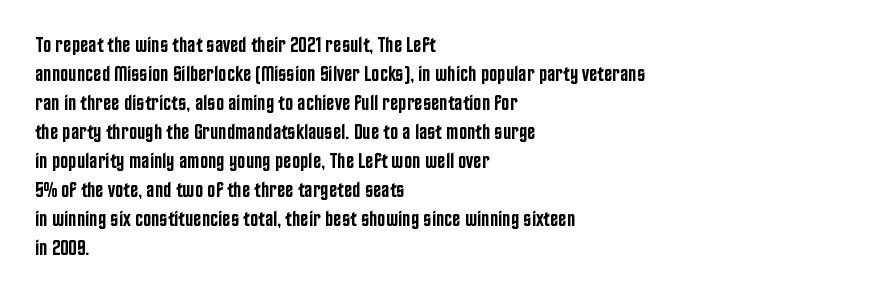
If you drew a ruler down the left edge, every line would touch it. The specimen reads as upright at a glance. The rendering uses a moderate line-height, typical for paragraphs. Has an underline been added? It has not. The line texture is even and compact thanks to regular tracking. Summary of weight: moderately heavy, a semibold.
